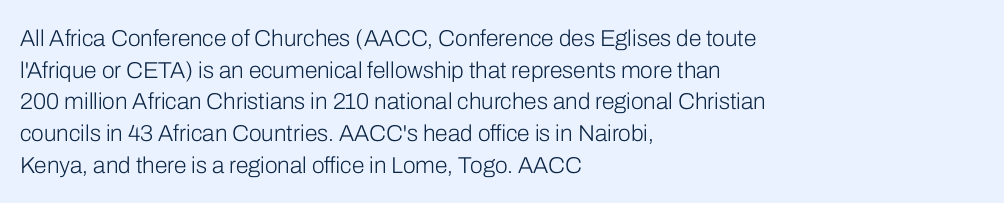
A roman cut, with each character standing at attention. Line spacing here is normal. The text block is weighted toward the left margin, trailing off unevenly rightward. Lines of text with bare space underneath. Nothing unusual about the tracking: characters are spaced as the font intends. A quiet, ordinary-to-light weight characterises the typeface.
